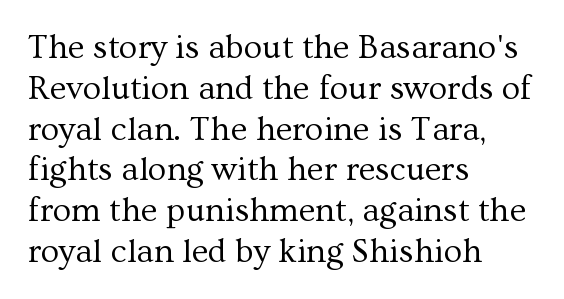
The image shows 34 px regular-weight serif type, upright; set left-aligned, line spacing 1.2x, normal letter spacing, not underlined; medium stroke contrast and a medium x-height.
